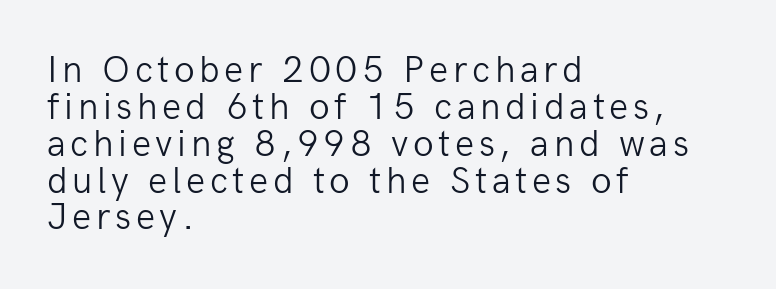
The image shows 38 px light sans-serif type, upright; set left-aligned, tight line spacing (0.97x), not underlined; low stroke contrast and a medium x-height.
